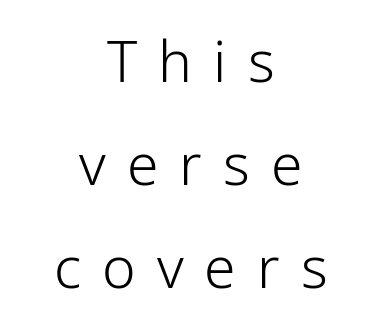
Someone cranked the tracking dial way up on this one. When letters stand straight like this, we call the style roman or upright. Check under the words: just untouched page. Stems and bowls with no extra thickness — not bold.
